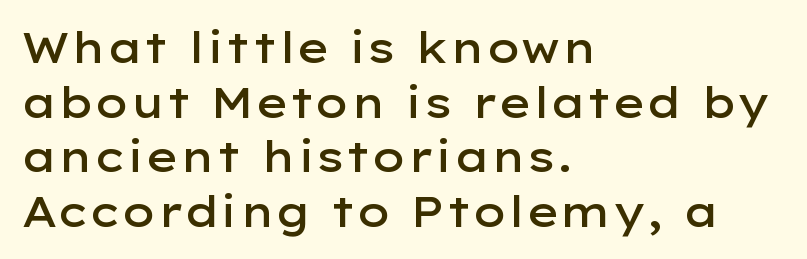
{"serif": "no", "italic": "no", "bold": "semi", "weight": "semibold", "width": "wide", "stroke_contrast": "low", "x_height": "medium", "monospaced": "no", "underline": "no", "align": "left", "line_spacing": "normal", "line_spacing_ratio": 1.3, "letter_spacing": "normal", "letter_spacing_em": 0.0, "glyph_px": 42}
